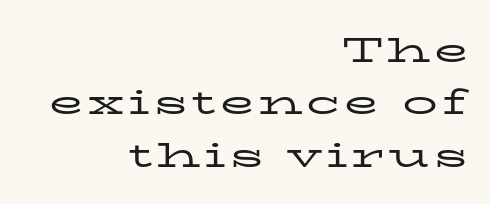
{"serif": "yes", "italic": "no", "bold": "no", "weight": "regular", "width": "wide", "stroke_contrast": "low", "x_height": "medium", "monospaced": "no", "underline": "no", "align": "right", "line_spacing": "normal", "line_spacing_ratio": 1.5, "glyph_px": 35}
